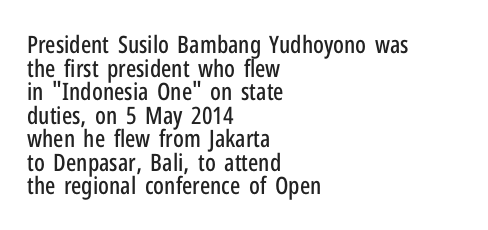
{"italic": "no", "underline": "no", "align": "left", "line_spacing": "tight", "line_spacing_ratio": 0.98, "letter_spacing": "normal", "letter_spacing_em": 0.0, "glyph_px": 24}
